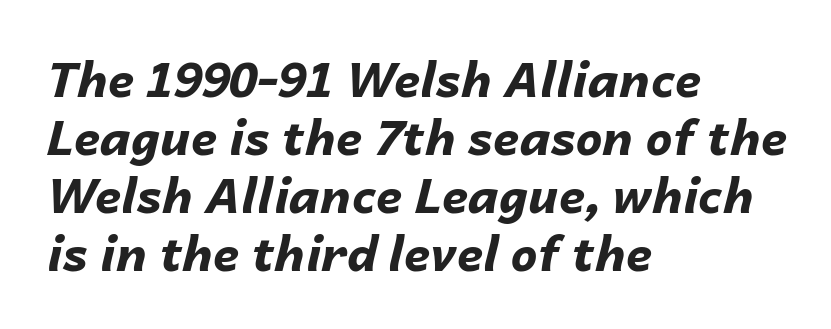
{"italic": "yes", "lean": "right", "slant_degrees": 14, "bold": "yes", "weight": "bold", "width": "normal", "stroke_contrast": "low", "x_height": "medium", "monospaced": "no", "underline": "no", "align": "left", "line_spacing_ratio": 1.21, "letter_spacing": "normal", "letter_spacing_em": 0.0, "glyph_px": 48}
